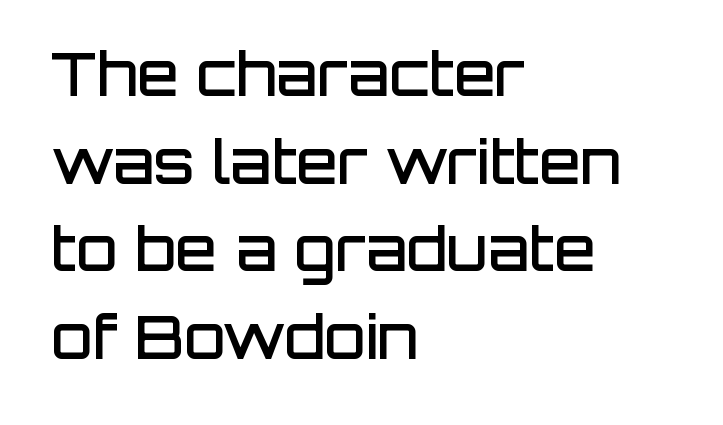
Do the characters align in a grid? No, the font is proportional. Is this a sans? Yes — the strokes have no serifs. This is the regular roman posture of the typeface. If you measured baseline to baseline, you'd find a middling distance.
